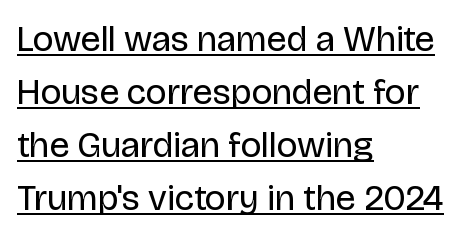
This rendering employs a face without finishing strokes, i.e., a sans-serif. Summary of weight: not heavy and not bold. Reading down the column, the eye jumps a familiar distance to each next line. The specimen reads as upright at a glance.
